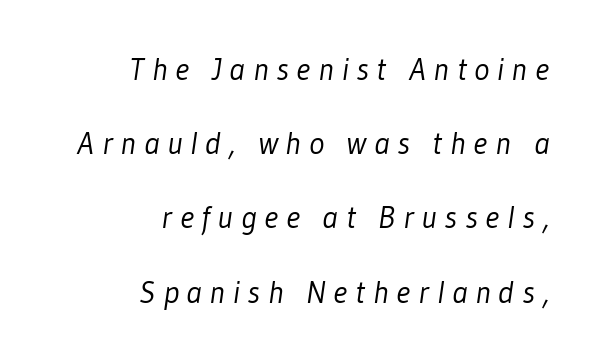
Someone cranked the tracking dial way up on this one. You could fit nearly another row in the gap between these rows. Weight: in the light-to-regular range. The string is rendered with underlining switched off.
